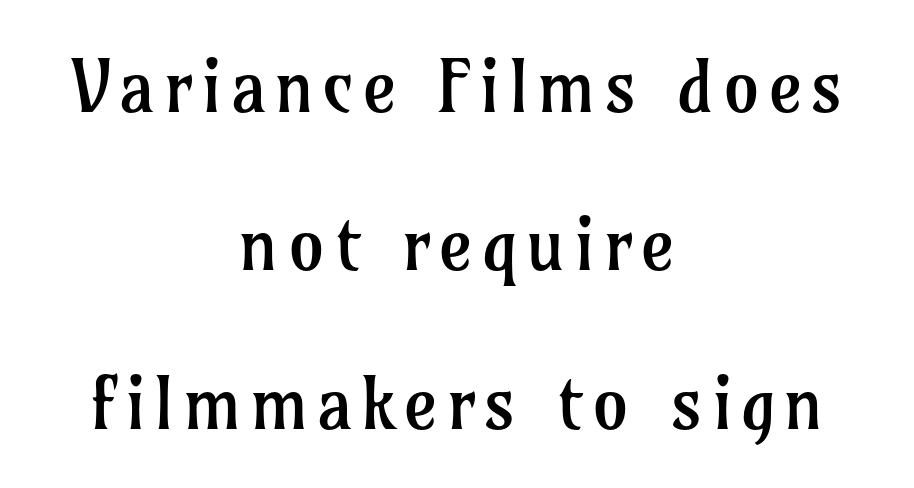
The face used here is proportionally spaced, like ordinary book or web type. It's the straight-up-and-down kind of type. Is there much room between lines? Yes — plenty of vertical air separates them. Look at the bottom of the vertical strokes: they flare into serifs here.
